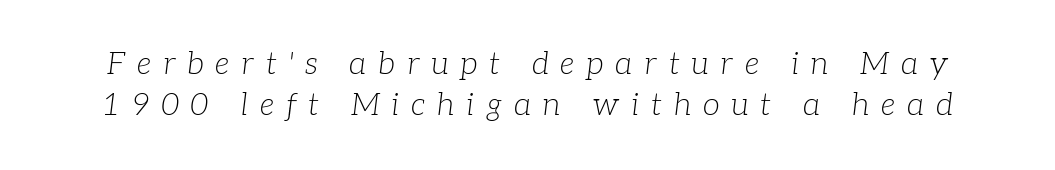
{"serif": "yes", "italic": "yes", "lean": "right", "slant_degrees": 7, "bold": "no", "weight": "light", "width": "normal", "stroke_contrast": "low", "x_height": "medium", "monospaced": "no", "underline": "no", "line_spacing": "normal", "line_spacing_ratio": 1.32, "letter_spacing": "wide", "letter_spacing_em": 0.38, "glyph_px": 31}
